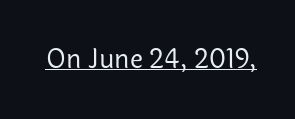
{"italic": "no", "bold": "no", "underline": "yes", "letter_spacing": "normal", "letter_spacing_em": 0.0, "glyph_px": 26}
